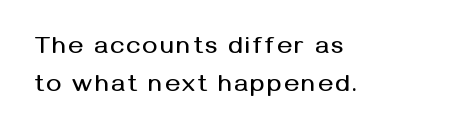
The image shows 25 px text type, upright; set left-aligned, normal line spacing (1.53x), not underlined.
